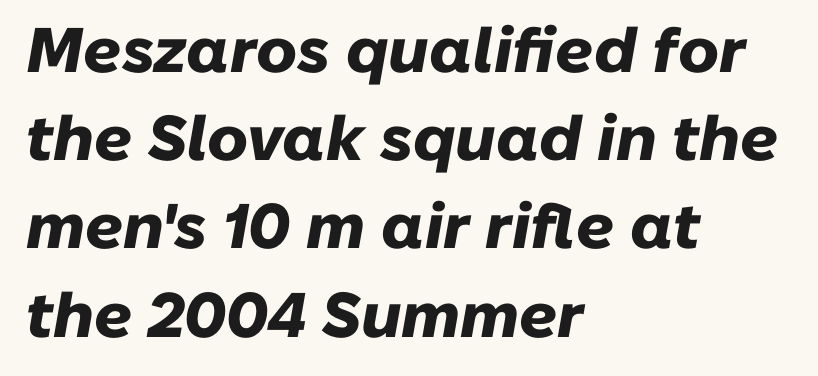
The typesetting leans heavy: a genuine bold. This sample has the flowing, uneven cadence of proportional lettering. Reading down the block, your eye returns to a fixed left position each line. The letterforms sit shoulder to shoulder at normal distance. The area under the type is left untouched. Reading down the column, the eye jumps a familiar distance to each next line.
